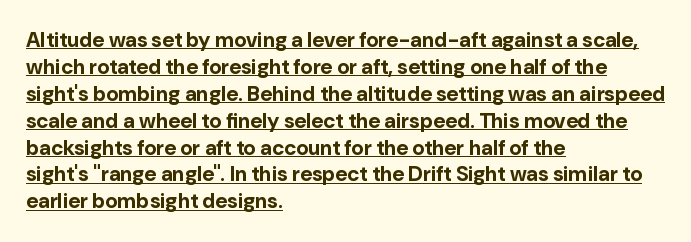
The image shows 21 px bold type, upright; set left-aligned, normal line spacing (1.28x), normal letter spacing, underlined.
